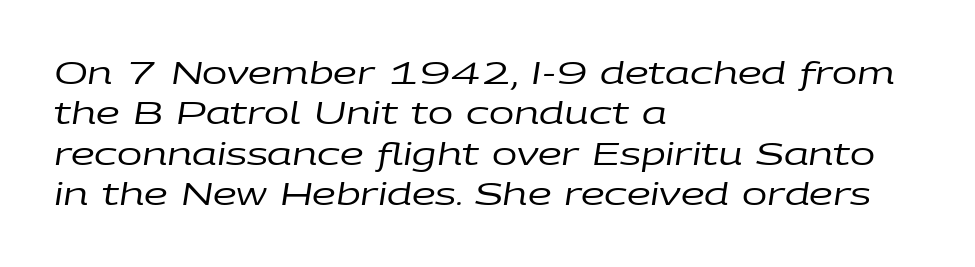
Every character sits at an angle, as italics do. Bold? No — there's no thickening of the strokes. Short and long lines alike share a common starting point at left. Do the characters align in a grid? No, the font is proportional. Observe the ordinary spacing: letters are neighbours, not strangers.
